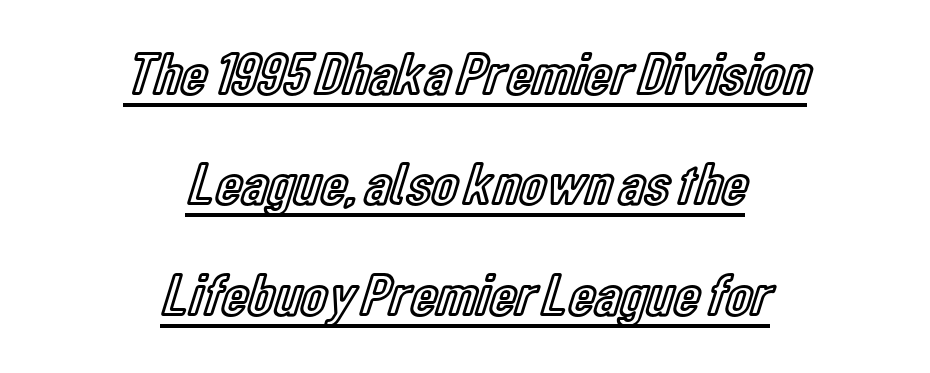
Q: Is the text italic (slanted)? A: Yes.
Q: Is the text underlined? A: Yes.
Q: How is the paragraph aligned? A: Centered.
Q: Is the spacing between letters normal or unusually wide? A: Normal.
Q: Width (condensed, normal, or wide)? A: Condensed.
Q: x-height? A: Medium.
Q: Monospaced? A: No.
